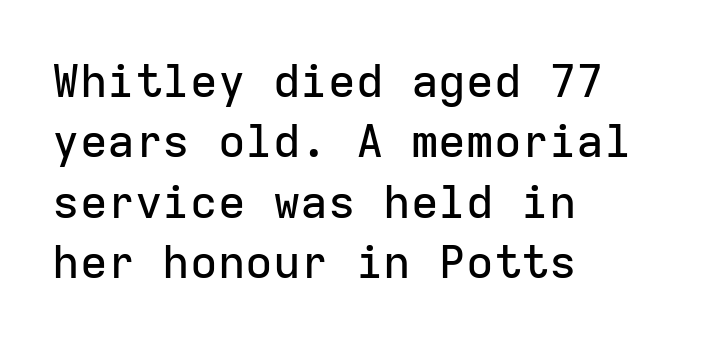
{"serif": "no", "italic": "no", "width": "normal", "stroke_contrast": "low", "x_height": "medium", "monospaced": "yes", "underline": "no", "align": "left", "line_spacing": "normal", "line_spacing_ratio": 1.31, "letter_spacing": "normal", "letter_spacing_em": 0.0, "glyph_px": 46}
